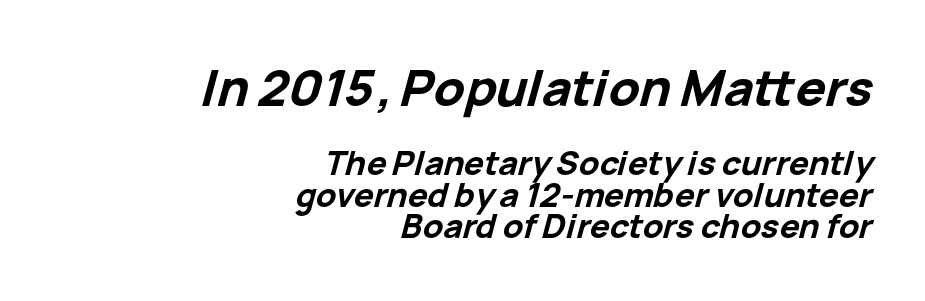
Quick note: italic. The composition opens big and finishes small. If you measured baseline to baseline, you'd find a short distance. Each line ends at the same right margin while the left side varies. You could not count columns in this text — the font is proportionally spaced. Look at the tracking — it's just the regular setting, nothing added.
